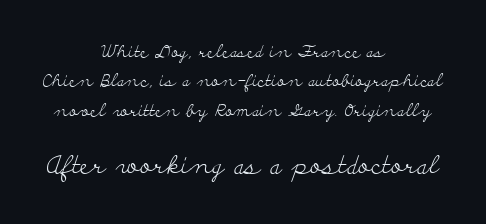
The foot of each line stays bare and open. In terms of letterspacing, this is plain default setting. Short and long lines alike share a common midpoint. The font sits on the lighter half of the weight spectrum, regular included.
